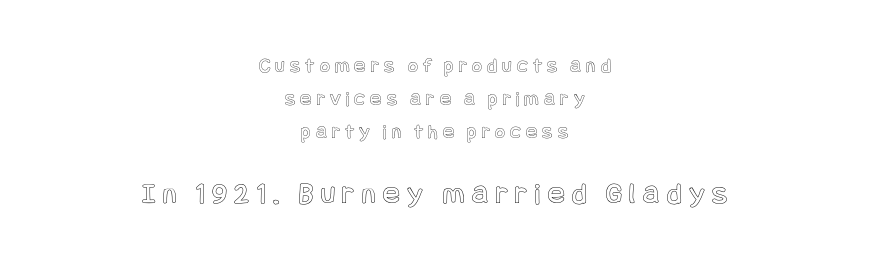
The image shows 31 px condensed type, upright; set centered, normal line spacing (1.56x), unusually wide letter spacing (+0.25 em), not underlined; the second (bottom) block is 1.48x larger; a large x-height.
